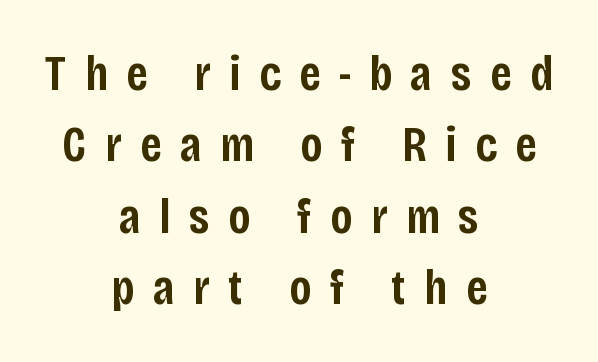
{"serif": "no", "italic": "no", "bold": "semi", "weight": "semibold", "width": "condensed", "stroke_contrast": "low", "x_height": "large", "monospaced": "no", "underline": "no", "align": "center", "line_spacing": "normal", "line_spacing_ratio": 1.43, "letter_spacing": "wide", "letter_spacing_em": 0.37, "glyph_px": 50}
